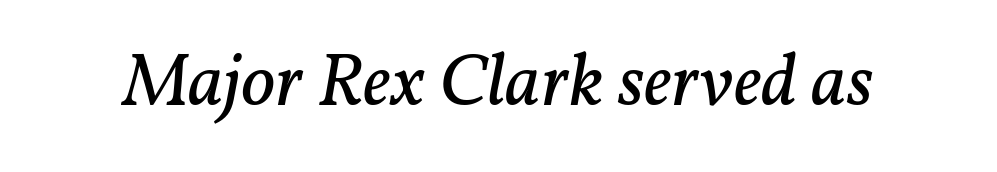
The image shows 75 px regular-weight serif type, italic (leaning right); set normal letter spacing, not underlined; low stroke contrast and a medium x-height.
